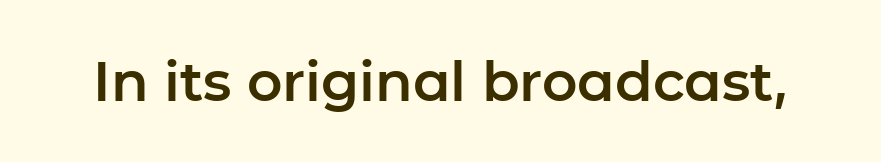
{"serif": "no", "italic": "no", "width": "normal", "stroke_contrast": "low", "x_height": "medium", "monospaced": "no", "underline": "no", "letter_spacing": "normal", "letter_spacing_em": 0.0, "glyph_px": 55}
